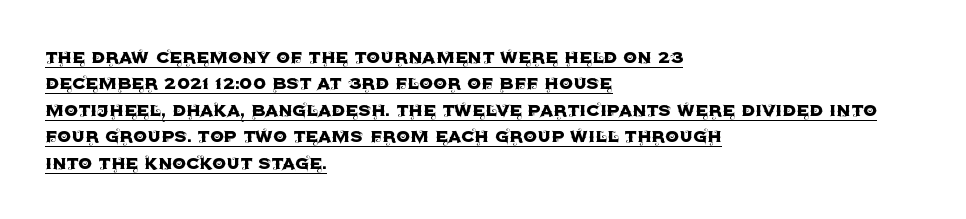
A typesetter would call this zero additional tracking. Caption: multi-line text, flush left, ragged right. In terms of posture, this sample is upright. The specimen includes a rule beneath the text block's lines.
